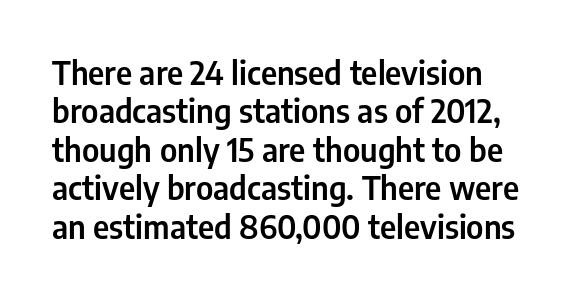
If you drew a line through each stem, it would be perfectly vertical. Characters follow at the spacing the type designer built in. A typesetter would label this face a sans. Decoration check: the copy has no underline. Is this a fixed-width face? No — the glyphs have proportional, varying widths.
